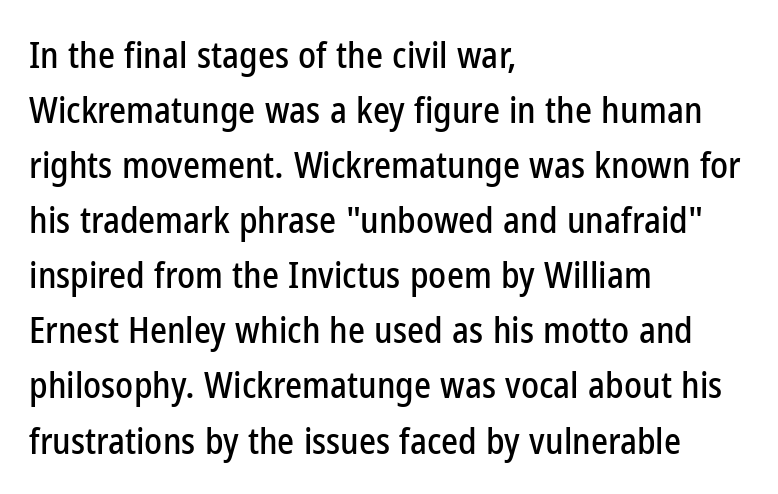
{"serif": "no", "italic": "no", "width": "condensed", "stroke_contrast": "low", "x_height": "medium", "monospaced": "no", "underline": "no", "align": "left", "line_spacing": "normal", "line_spacing_ratio": 1.53, "letter_spacing": "normal", "letter_spacing_em": 0.0, "glyph_px": 36}
